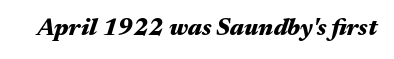
Plenty of ink on the page — the face is bold. Lines of text with bare space underneath. Does extra space separate the letters? No, they use regular spacing. Compared with ordinary roman type, these characters are visibly tilted.
